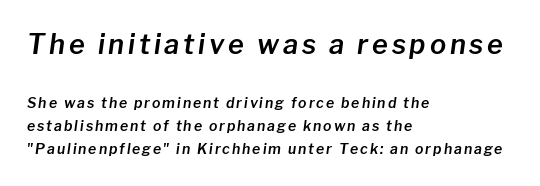
Q: Is the text italic (slanted)? A: Yes, it leans right by about 8 degrees.
Q: Is the text underlined? A: No.
Q: How is the paragraph aligned? A: Left-aligned.
Q: Is the spacing between lines tight, normal or loose? A: Normal.
Q: Which block of text is set in a larger size, the first (top) or the second (bottom)? A: The first (top) one.
